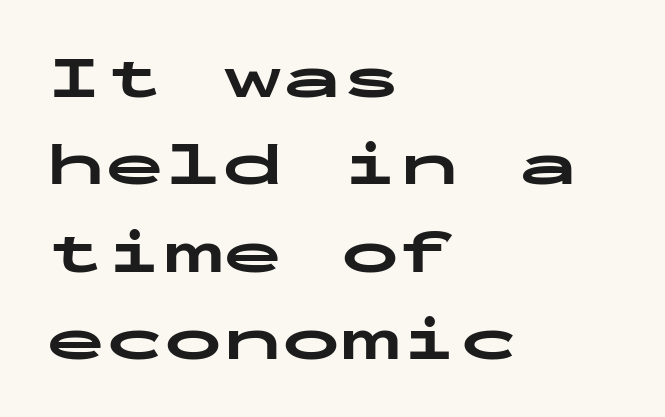
Rows of type keep a routine distance in the vertical direction. Plain, unruled lines of type. The passage shown is emphatically bold. Nothing unusual about the tracking: characters are spaced as the font intends. Line starts are locked; line ends wander.
